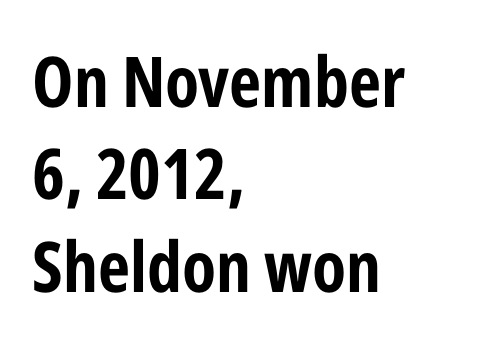
No word sits above an underline. Inter-character spacing is left at the font's built-in metrics. Posture: straight, roman, zero tilt. Line beginnings align vertically; line endings do not.
